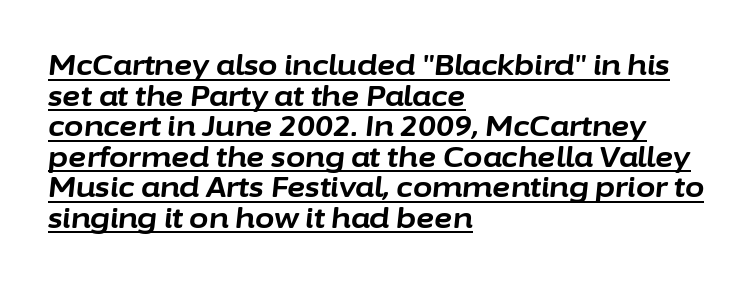
Q: Is the text bold? A: Yes.
Q: Is the text italic (slanted)? A: Yes, it leans right by about 6 degrees.
Q: Is the text underlined? A: Yes.
Q: How is the paragraph aligned? A: Left-aligned.
Q: Is the spacing between letters normal or unusually wide? A: Normal.
Q: Is the spacing between lines tight, normal or loose? A: Tight.
Q: Width (condensed, normal, or wide)? A: Normal.
Q: Stroke contrast? A: Low.
Q: x-height? A: Medium.
Q: Monospaced? A: No.
